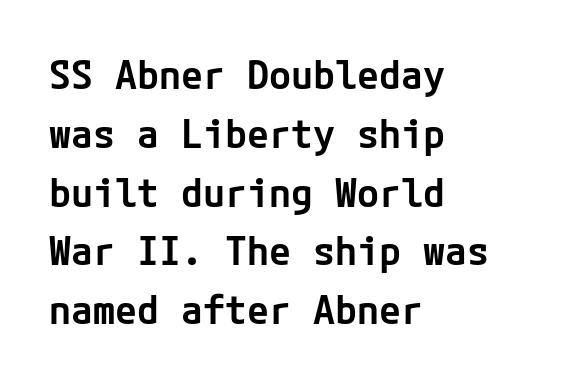
The image shows 40 px semibold sans-serif type, upright; set left-aligned, normal line spacing (1.47x), normal letter spacing, not underlined; low stroke contrast and a medium x-height.
